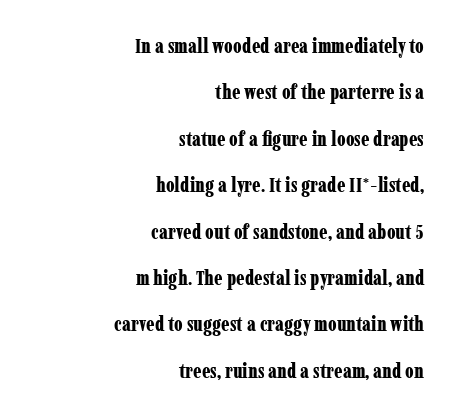
{"italic": "no", "bold": "yes", "underline": "no", "align": "right", "line_spacing": "loose", "line_spacing_ratio": 2.32, "letter_spacing": "normal", "letter_spacing_em": 0.0, "glyph_px": 20}
